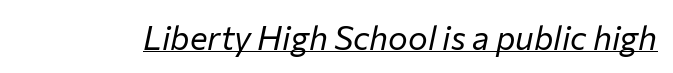
Q: Is the text bold? A: No.
Q: Is the text italic (slanted)? A: Yes, it leans right by about 12 degrees.
Q: Is the text underlined? A: Yes.
Q: Is the spacing between letters normal or unusually wide? A: Normal.
Q: Width (condensed, normal, or wide)? A: Normal.
Q: Stroke contrast? A: Low.
Q: x-height? A: Medium.
Q: Monospaced? A: No.
